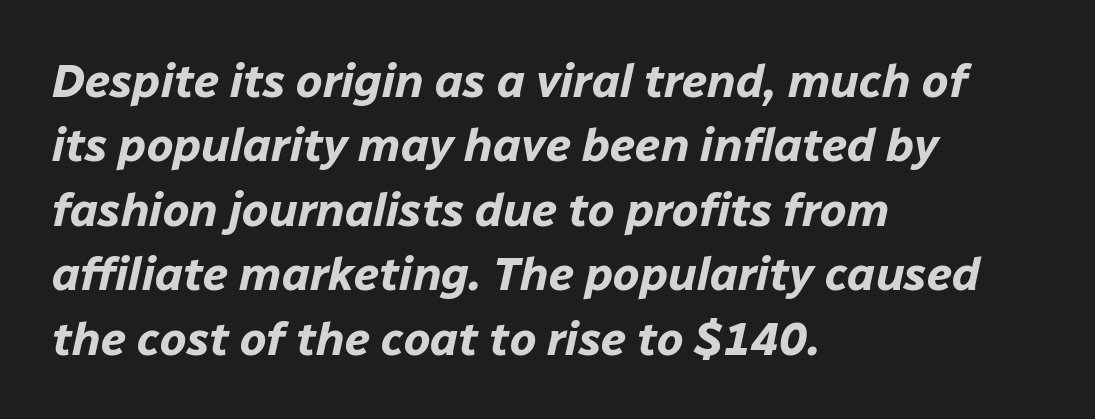
{"italic": "yes", "lean": "right", "slant_degrees": 12, "bold": "yes", "weight": "bold", "width": "normal", "stroke_contrast": "low", "x_height": "medium", "monospaced": "no", "underline": "no", "align": "left", "line_spacing": "normal", "line_spacing_ratio": 1.37, "letter_spacing": "normal", "letter_spacing_em": 0.0, "glyph_px": 47}
